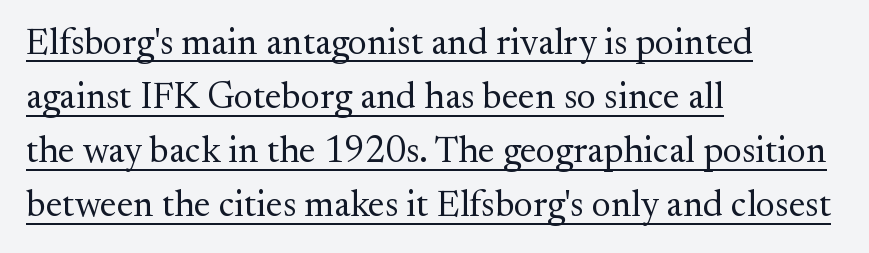
Think of a printed novel: that variable character pitch is what you see here. What kind of face is this? One with serifs. Like a heading marked for emphasis, these lines bear an underscore. Ascenders rise straight up at ninety degrees. Weight: regular or lighter.
